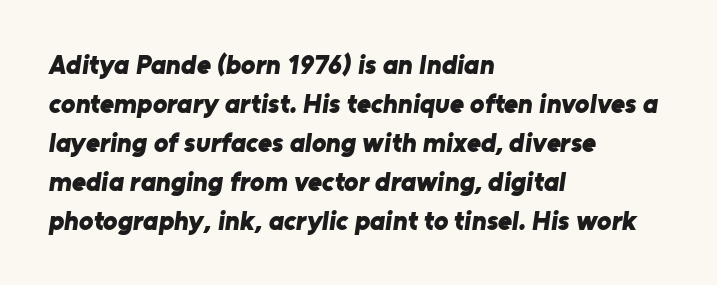
{"bold": "yes", "underline": "no", "align": "left", "line_spacing": "normal", "line_spacing_ratio": 1.44, "letter_spacing": "normal", "letter_spacing_em": 0.0, "glyph_px": 27}
